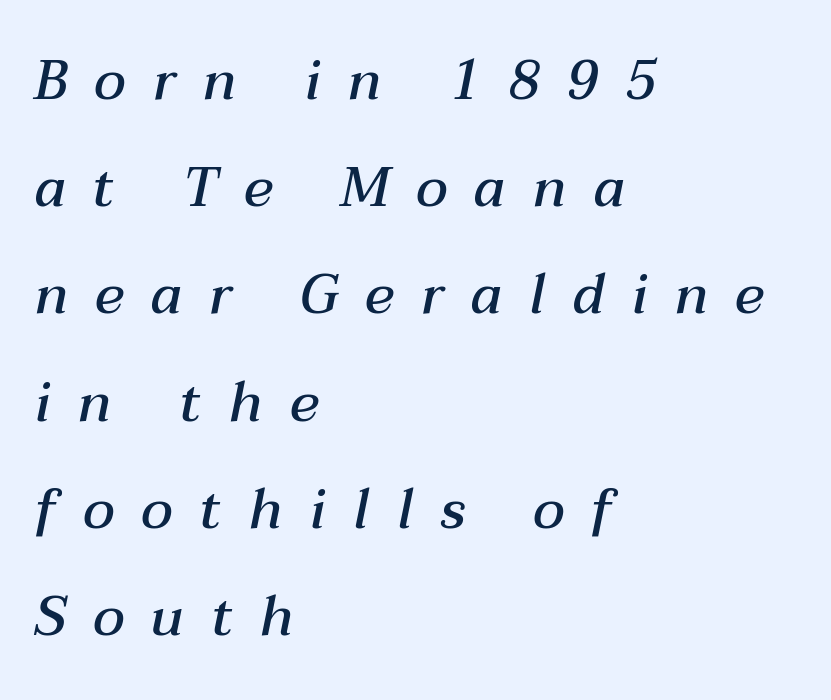
The image shows 55 px semibold type, italic (leaning right); set left-aligned, loose line spacing (1.95x), unusually wide letter spacing (+0.49 em), not underlined; medium stroke contrast and a medium x-height.
